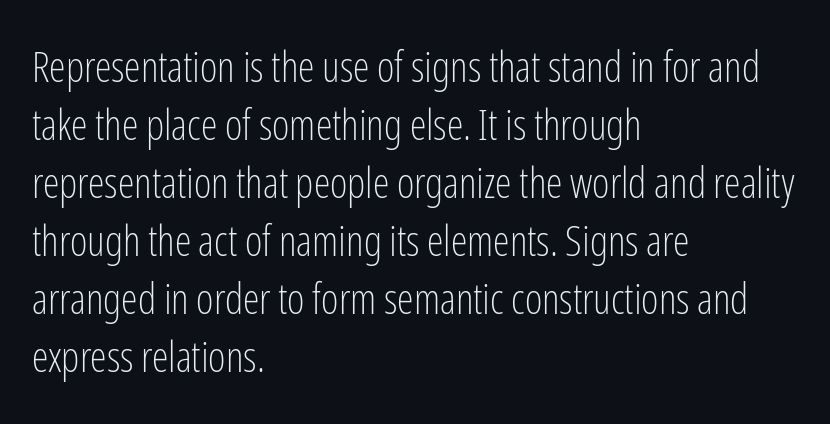
The image shows 42 px light, condensed sans-serif type, upright; set left-aligned, normal line spacing (1.38x), normal letter spacing, not underlined; low stroke contrast and a medium x-height.
